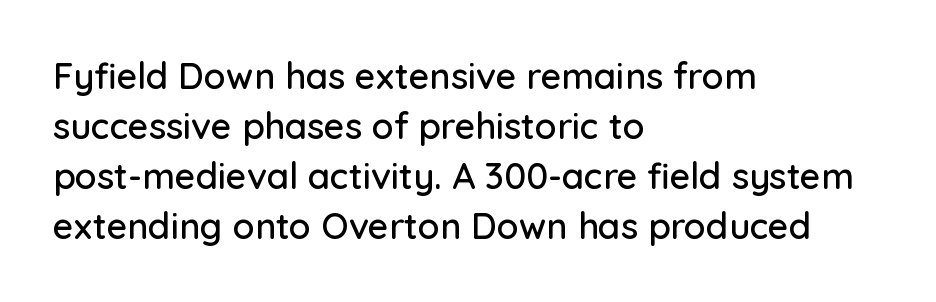
The image shows 36 px sans-serif type, upright; set left-aligned, normal line spacing (1.39x), normal letter spacing, not underlined; low stroke contrast and a medium x-height.
